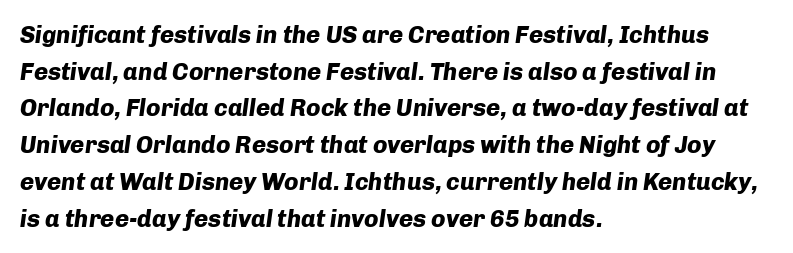
The image shows 24 px bold type, italic (leaning right); set left-aligned, normal line spacing (1.53x), normal letter spacing, not underlined.
